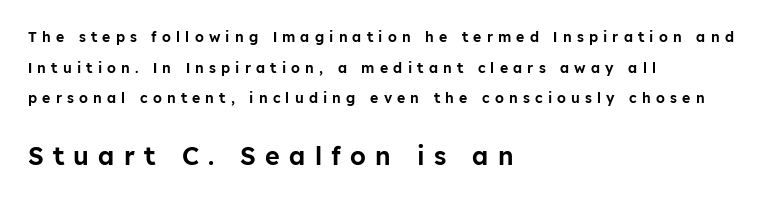
Q: Is the text italic (slanted)? A: No, it is upright.
Q: Is the text underlined? A: No.
Q: How is the paragraph aligned? A: Left-aligned.
Q: Is the spacing between letters normal or unusually wide? A: Unusually wide.
Q: Is the spacing between lines tight, normal or loose? A: Loose.
Q: Which block of text is set in a larger size, the first (top) or the second (bottom)? A: The second (bottom) one.
